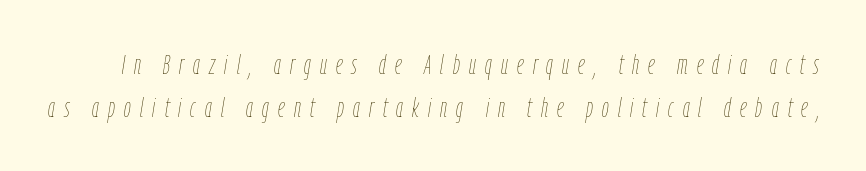
Q: Is the text bold? A: No.
Q: Is the text italic (slanted)? A: Yes, it leans right by about 9 degrees.
Q: Is the text underlined? A: No.
Q: Is the spacing between letters normal or unusually wide? A: Unusually wide.
Q: Is the spacing between lines tight, normal or loose? A: Normal.
